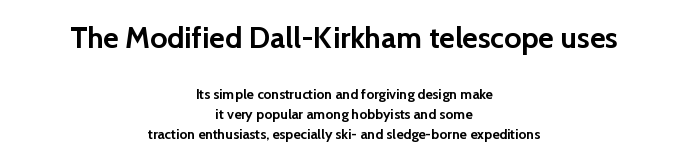
{"serif": "no", "italic": "no", "bold": "yes", "weight": "semibold", "width": "normal", "stroke_contrast": "low", "x_height": "medium", "monospaced": "no", "underline": "no", "align": "center", "line_spacing": "normal", "line_spacing_ratio": 1.41, "letter_spacing": "normal", "letter_spacing_em": 0.0, "larger_block": "first", "size_ratio": 2.14, "glyph_px": 30}
